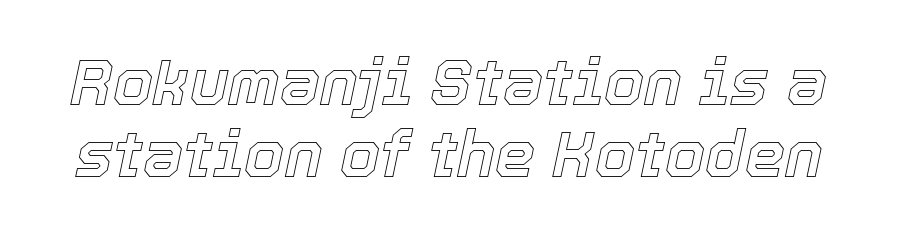
The image shows 64 px text type, italic (leaning right); set tight line spacing (1.12x), normal letter spacing, not underlined; a medium x-height.
